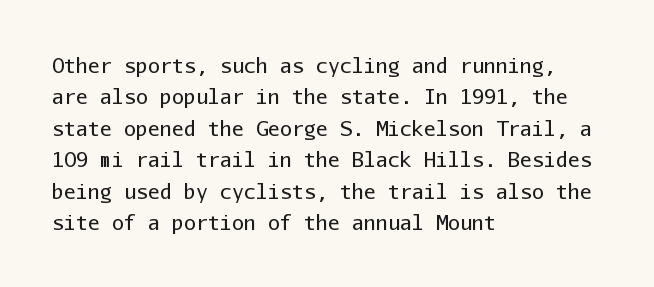
The image shows 20 px text type, upright; set left-aligned, normal line spacing (1.57x), normal letter spacing, not underlined.
